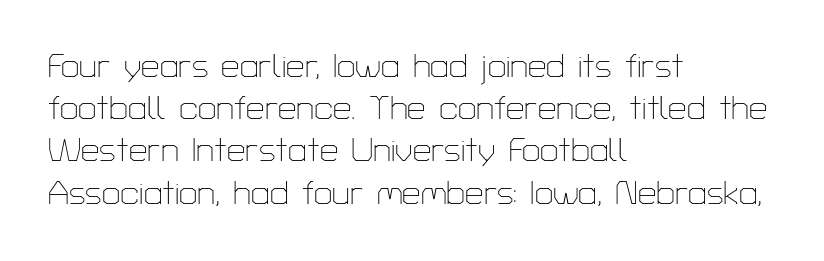
{"serif": "no", "italic": "no", "bold": "no", "weight": "thin", "width": "normal", "stroke_contrast": "low", "x_height": "medium", "monospaced": "no", "underline": "no", "align": "left", "line_spacing": "normal", "line_spacing_ratio": 1.28, "letter_spacing": "normal", "letter_spacing_em": 0.0, "glyph_px": 33}
